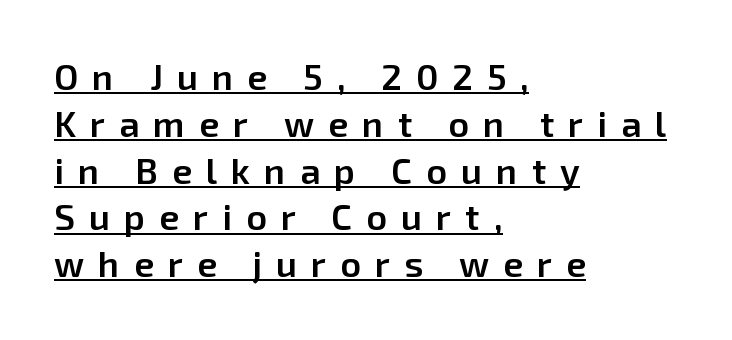
Q: Is the text bold? A: Semi-bold.
Q: Is the text italic (slanted)? A: No, it is upright.
Q: Is the typeface a serif or a sans-serif typeface? A: Sans-serif.
Q: Is the text underlined? A: Yes.
Q: How is the paragraph aligned? A: Left-aligned.
Q: Is the spacing between letters normal or unusually wide? A: Unusually wide.
Q: Is the spacing between lines tight, normal or loose? A: Normal.
Q: Width (condensed, normal, or wide)? A: Normal.
Q: Stroke contrast? A: Low.
Q: x-height? A: Medium.
Q: Monospaced? A: No.
